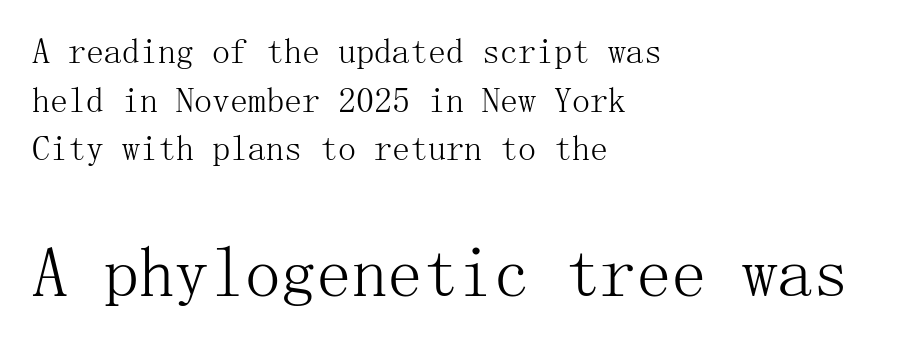
The image shows 71 px light serif type, upright; set left-aligned, normal line spacing (1.35x), normal letter spacing, not underlined; the second (bottom) block is 1.97x larger; medium stroke contrast and a medium x-height.
